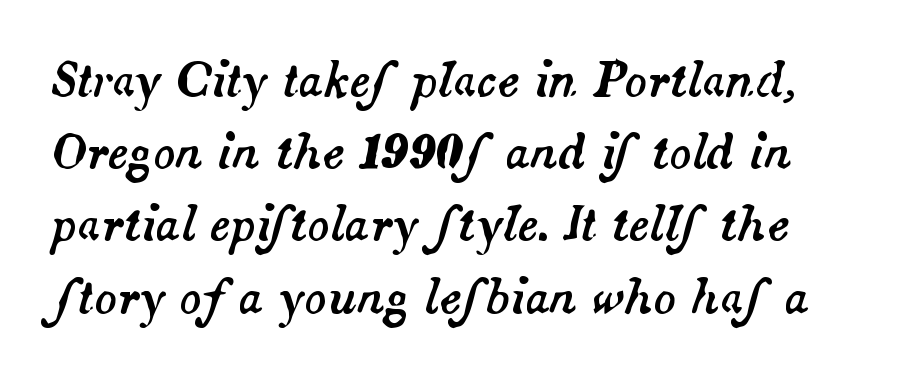
Q: Is the text italic (slanted)? A: Yes, it leans right by about 14 degrees.
Q: Is the text underlined? A: No.
Q: How is the paragraph aligned? A: Left-aligned.
Q: Is the spacing between letters normal or unusually wide? A: Normal.
Q: Is the spacing between lines tight, normal or loose? A: Normal.
Q: Width (condensed, normal, or wide)? A: Normal.
Q: Stroke contrast? A: Medium.
Q: x-height? A: Small.
Q: Monospaced? A: No.
